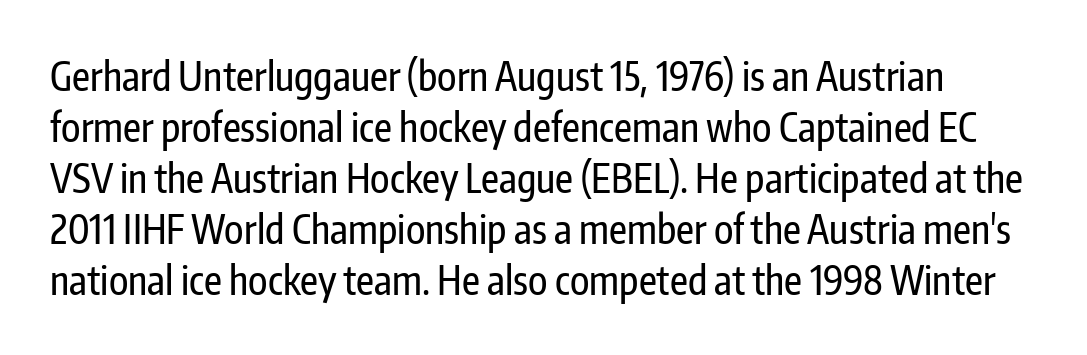
The gap between lines stays unmarked. Does the leading feel generous? No, just average. Is the letter spacing exaggerated? No — it looks like the ordinary default. Are there feet on the stems? There aren't — it's a sans. Do the letters lean? They stand straight. The face used here is proportionally spaced, like ordinary book or web type.
